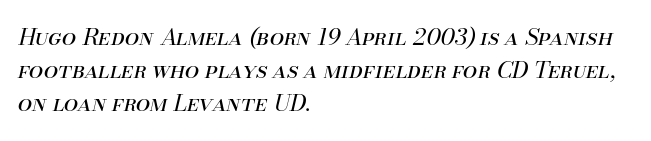
Q: Is the text bold? A: No.
Q: Is the text italic (slanted)? A: Yes, it leans right by about 13 degrees.
Q: Is the text underlined? A: No.
Q: How is the paragraph aligned? A: Left-aligned.
Q: Is the spacing between letters normal or unusually wide? A: Normal.
Q: Is the spacing between lines tight, normal or loose? A: Normal.
